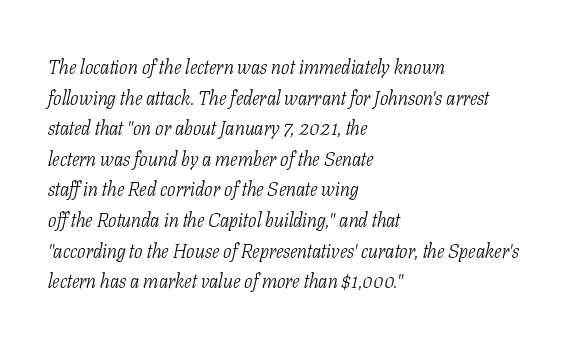
{"italic": "yes", "lean": "right", "slant_degrees": 11, "bold": "no", "underline": "no", "align": "left", "line_spacing": "normal", "line_spacing_ratio": 1.53, "letter_spacing": "normal", "letter_spacing_em": 0.0, "glyph_px": 20}
